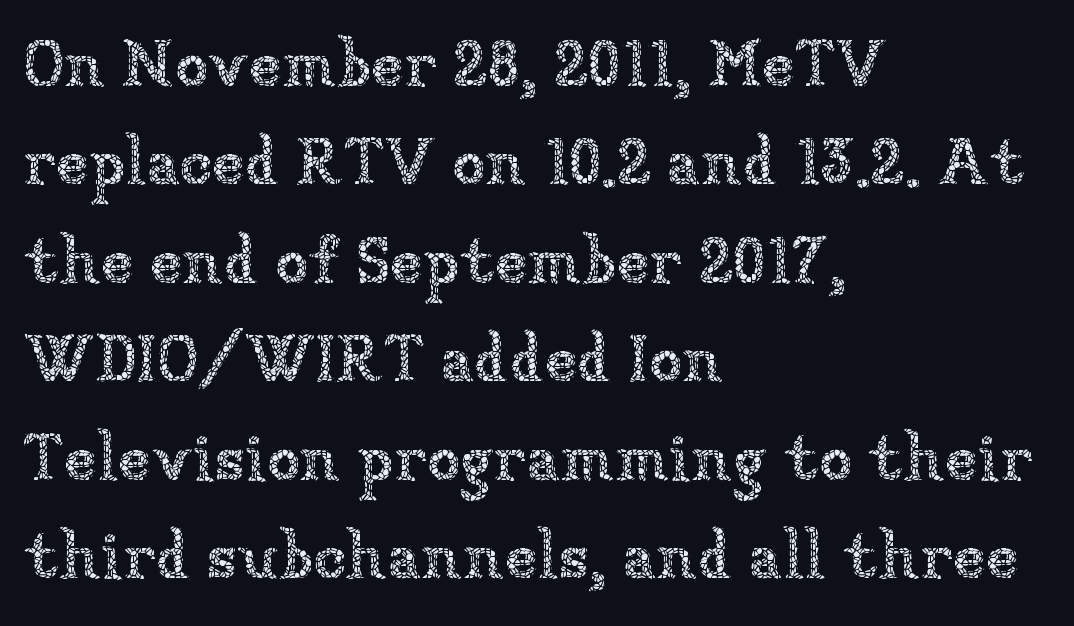
{"italic": "no", "bold": "no", "weight": "thin", "width": "normal", "stroke_contrast": "low", "x_height": "medium", "monospaced": "no", "underline": "no", "align": "left", "line_spacing": "normal", "line_spacing_ratio": 1.47, "letter_spacing": "normal", "letter_spacing_em": 0.0, "glyph_px": 67}
